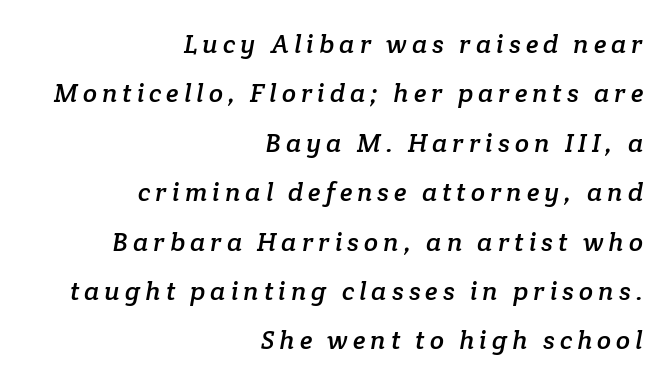
The image shows 26 px text type; set right-aligned, loose line spacing (1.9x), not underlined.
